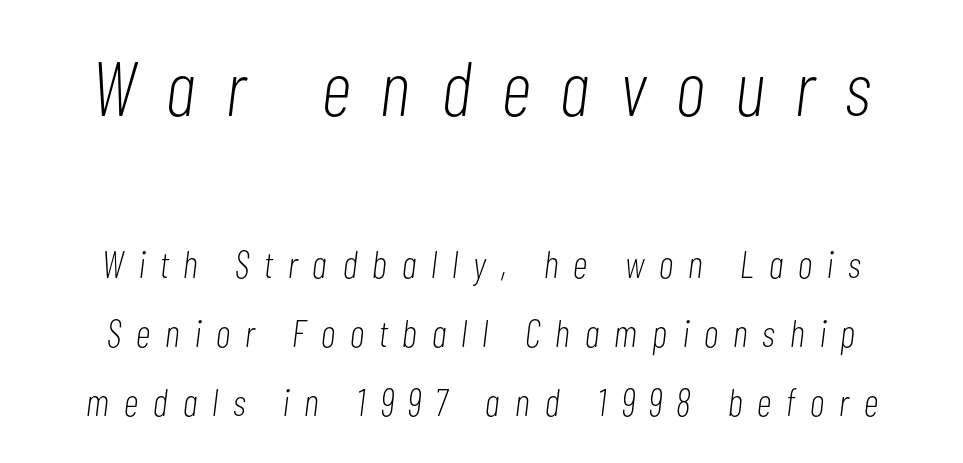
{"italic": "yes", "lean": "right", "slant_degrees": 7, "bold": "no", "weight": "light", "width": "condensed", "stroke_contrast": "low", "x_height": "medium", "monospaced": "no", "underline": "no", "line_spacing_ratio": 1.81, "letter_spacing": "wide", "letter_spacing_em": 0.4, "larger_block": "first", "size_ratio": 2.03, "glyph_px": 77}
